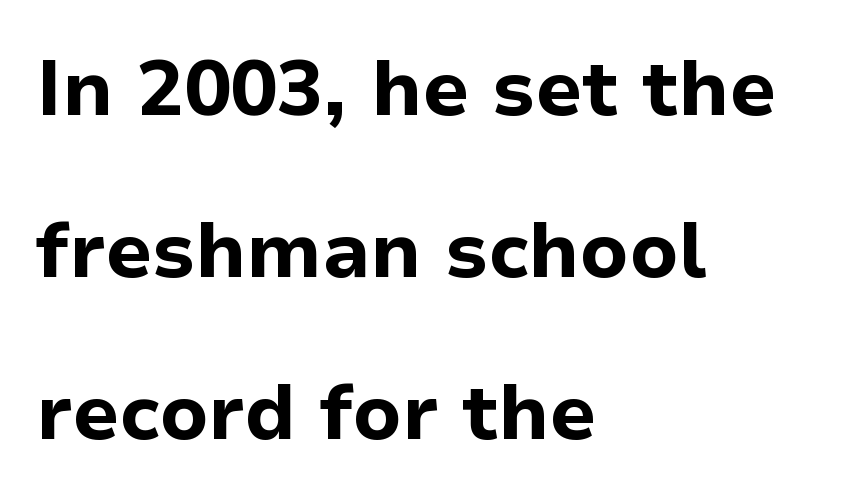
{"serif": "no", "italic": "no", "bold": "yes", "weight": "bold", "width": "normal", "stroke_contrast": "low", "x_height": "medium", "monospaced": "no", "underline": "no", "align": "left", "line_spacing": "loose", "line_spacing_ratio": 2.08, "letter_spacing": "normal", "letter_spacing_em": 0.0, "glyph_px": 78}
